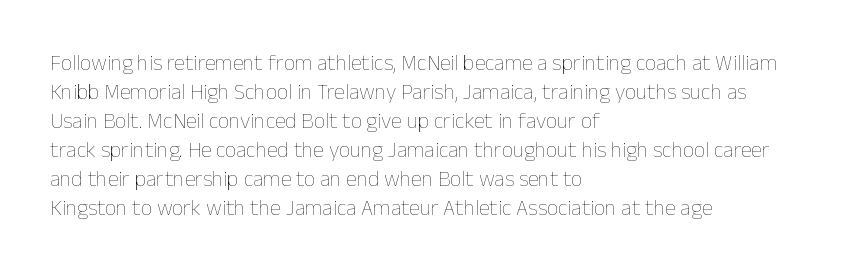
The image shows 22 px text type, upright; set left-aligned, normal line spacing (1.32x), normal letter spacing, not underlined.
